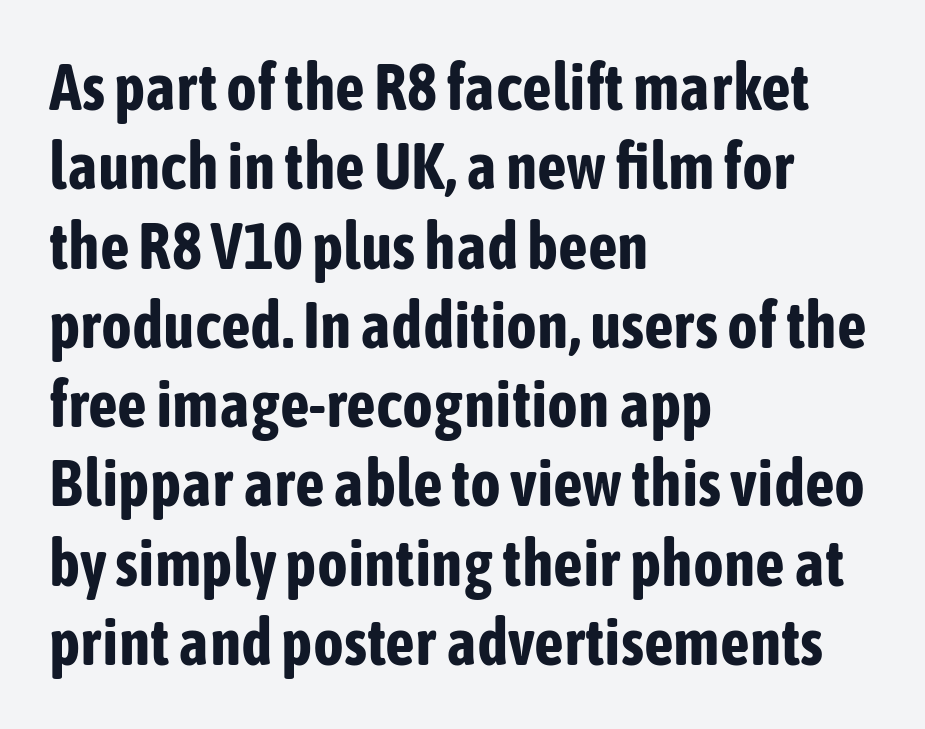
Descenders hang freely into open space. There is no visible air inserted between adjacent glyphs. Thick stems and heavy bowls — unmistakably bold. Classification — sans serif. Looks like regular typesetting: each glyph gets only the width it needs. A typesetter would mark this as roman, not italic.
